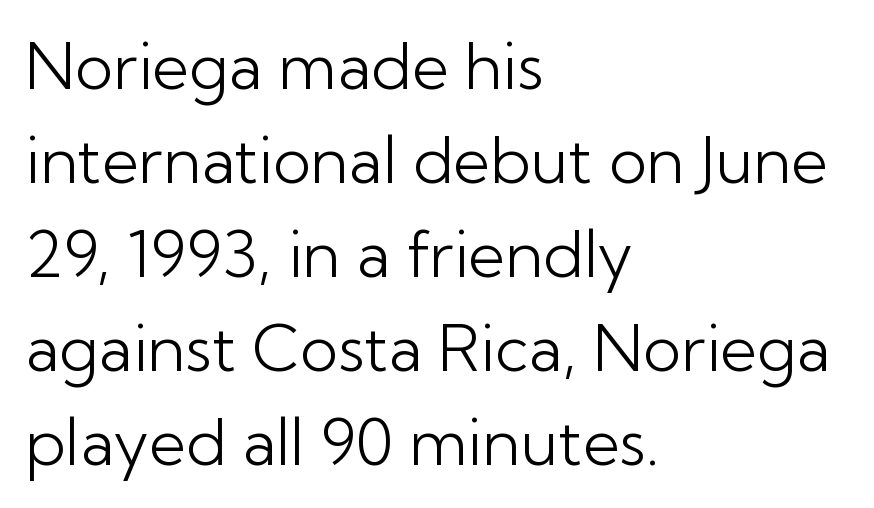
{"serif": "no", "italic": "no", "bold": "no", "weight": "light", "width": "normal", "stroke_contrast": "low", "x_height": "medium", "monospaced": "no", "underline": "no", "align": "left", "line_spacing": "normal", "line_spacing_ratio": 1.47, "letter_spacing": "normal", "letter_spacing_em": 0.0, "glyph_px": 64}
